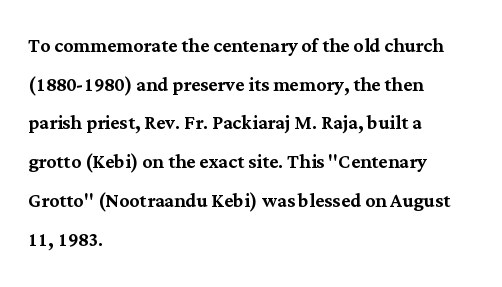
Inter-character spacing is left at the font's built-in metrics. Quick note: underline off. Horizontal alignment here is leftward, the default for most running prose. Posture: vertical. Line spacing here is normal.
